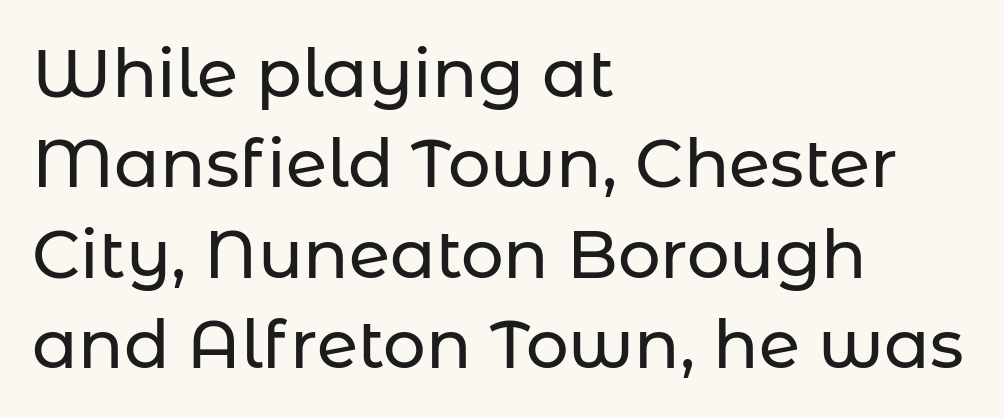
Q: Is the text italic (slanted)? A: No, it is upright.
Q: Is the typeface a serif or a sans-serif typeface? A: Sans-serif.
Q: Is the text underlined? A: No.
Q: How is the paragraph aligned? A: Left-aligned.
Q: Is the spacing between letters normal or unusually wide? A: Normal.
Q: Is the spacing between lines tight, normal or loose? A: Normal.
Q: Width (condensed, normal, or wide)? A: Normal.
Q: Stroke contrast? A: Low.
Q: x-height? A: Medium.
Q: Monospaced? A: No.
